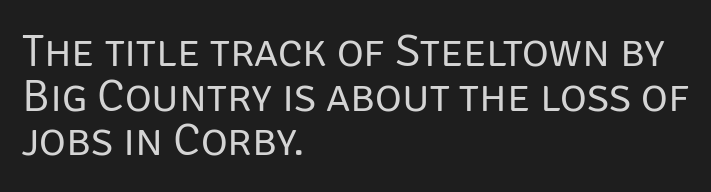
The image shows 46 px regular-weight sans-serif type, upright; set left-aligned, tight line spacing (0.97x), normal letter spacing, not underlined; low stroke contrast and a large x-height.
